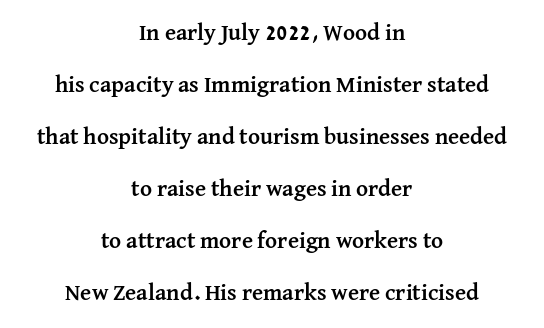
The image shows 23 px bold type, upright; set centered, loose line spacing (2.26x), normal letter spacing, not underlined.
